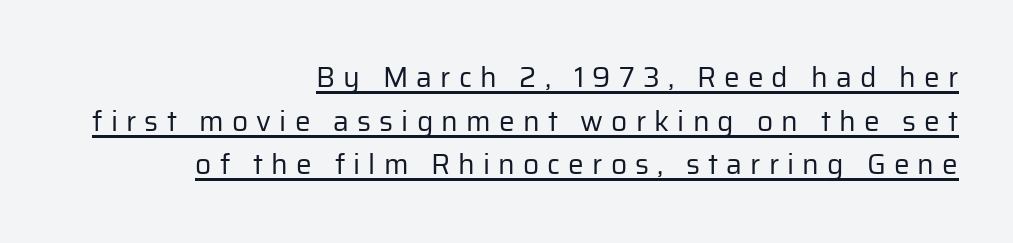
{"serif": "no", "italic": "no", "bold": "no", "weight": "regular", "width": "normal", "stroke_contrast": "low", "x_height": "medium", "monospaced": "no", "underline": "yes", "align": "right", "line_spacing": "normal", "line_spacing_ratio": 1.56, "letter_spacing": "wide", "letter_spacing_em": 0.29, "glyph_px": 28}
